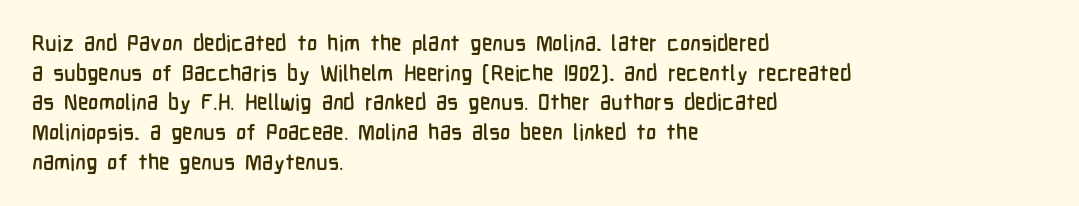
The passage shown stacks its lines at a standard gap. Look at the tracking — it's just the regular setting, nothing added. A typesetter would mark this as roman, not italic. Underlining? Definitely not there. One-word summary of the alignment: left.
